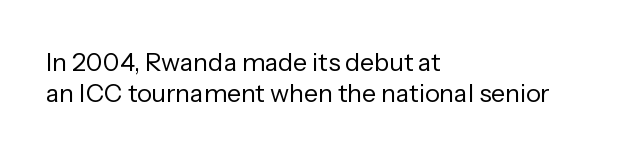
The letters look calm and open, with moderate or lighter stems. Descenders are the only things crossing below the line. Left-aligned paragraph, ragged on the right. Short note: letters normally spaced.
